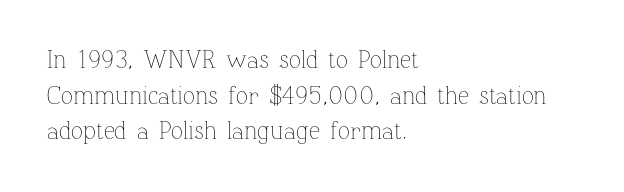
{"italic": "no", "bold": "no", "underline": "no", "align": "left", "line_spacing": "normal", "line_spacing_ratio": 1.43, "letter_spacing": "normal", "letter_spacing_em": 0.0, "glyph_px": 25}
